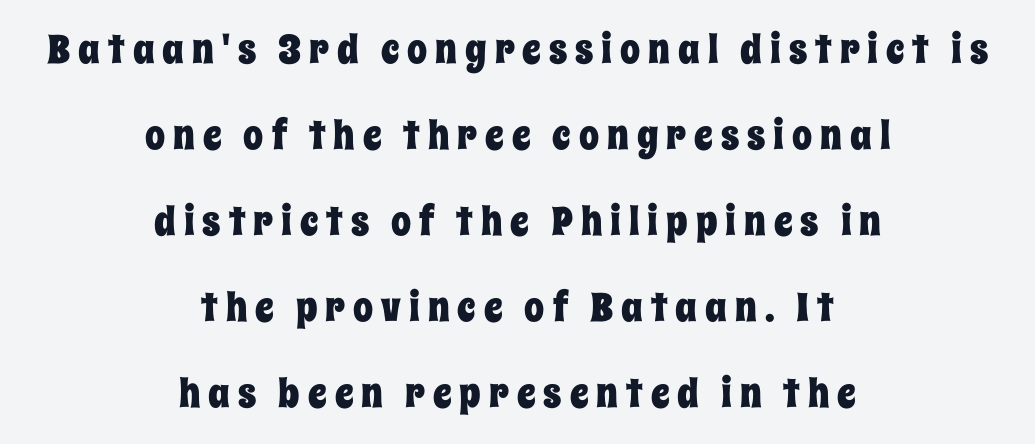
The image shows 40 px condensed type, upright; set centered, loose line spacing (2.15x), unusually wide letter spacing (+0.2 em), not underlined; low stroke contrast and a large x-height.
